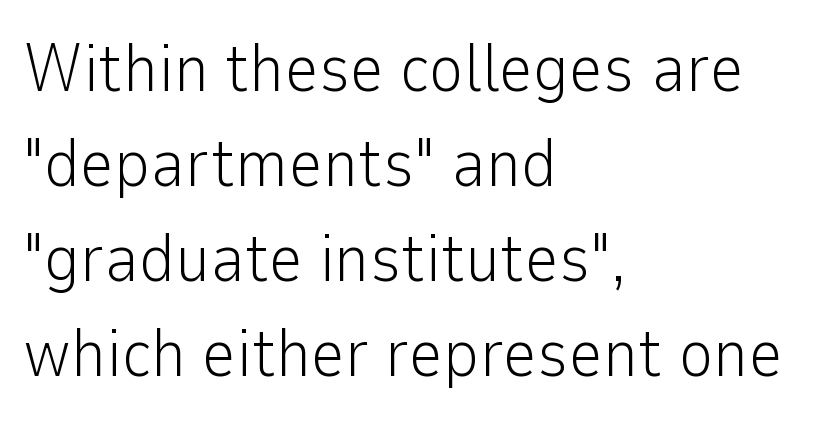
Unlike a traditional serif, this face leaves its strokes unadorned. Whoever set this chose a conventional vertical rhythm. Heft: none added — not bold. Note the varied advance widths — an 'i' is clearly narrower than an 'm'.
